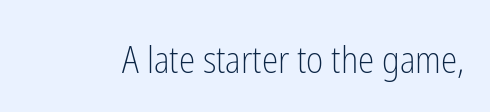
The image shows 37 px light, condensed sans-serif type, upright; set normal letter spacing, not underlined; low stroke contrast and a medium x-height.
